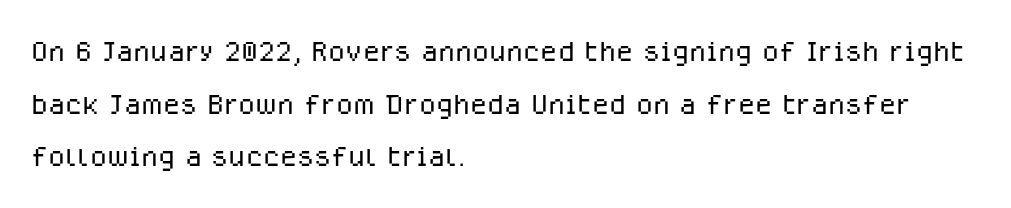
Descenders are the only things crossing below the line. Caption: standard tracking, unaltered. Examine the stroke ends and you'll find no serifs. Honestly, the row spacing looks completely unremarkable.
